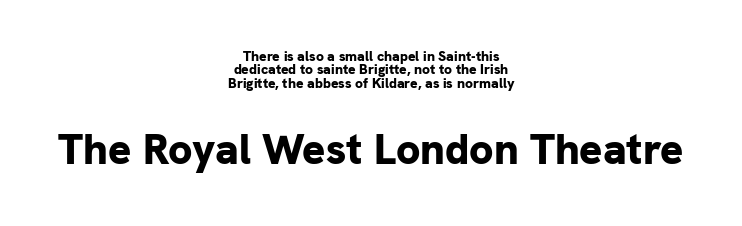
The image shows 43 px bold sans-serif type, upright; set centered, tight line spacing (0.95x), normal letter spacing, not underlined; the second (bottom) block is 3.07x larger; low stroke contrast and a medium x-height.
